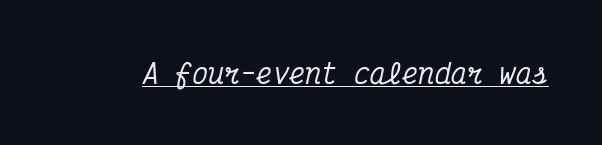
Q: Is the text italic (slanted)? A: Yes, it leans right by about 12 degrees.
Q: Is the text underlined? A: Yes.
Q: Is the spacing between letters normal or unusually wide? A: Normal.
